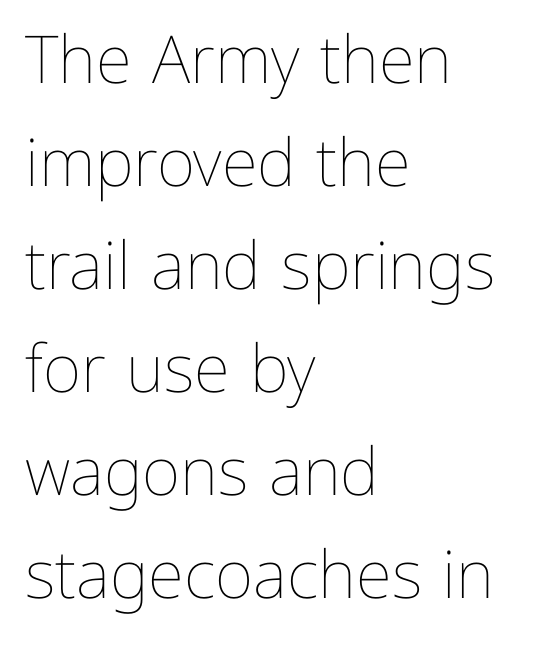
{"italic": "no", "bold": "no", "weight": "thin", "width": "normal", "stroke_contrast": "low", "x_height": "medium", "monospaced": "no", "underline": "no", "align": "left", "line_spacing": "normal", "line_spacing_ratio": 1.56, "letter_spacing": "normal", "letter_spacing_em": 0.0, "glyph_px": 66}
